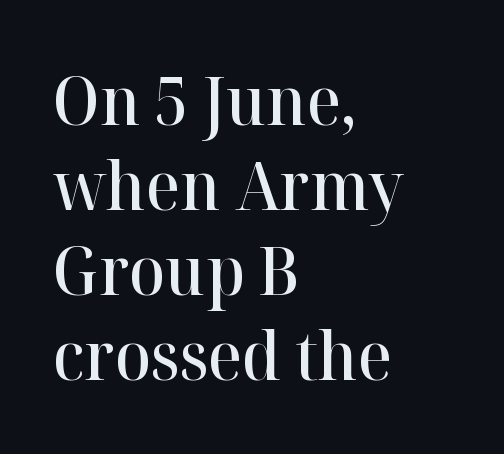
The image shows 67 px semibold serif type, upright; set left-aligned, normal line spacing (1.27x), normal letter spacing, not underlined; high stroke contrast and a medium x-height.
